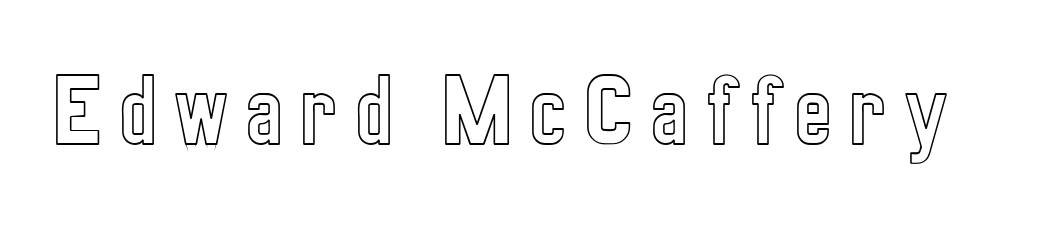
Check under the words: just untouched page. You could not count columns in this text — the font is proportionally spaced. The letters stand straight up with perfectly vertical stems. Does extra space separate the letters? Yes, quite a lot of it.
